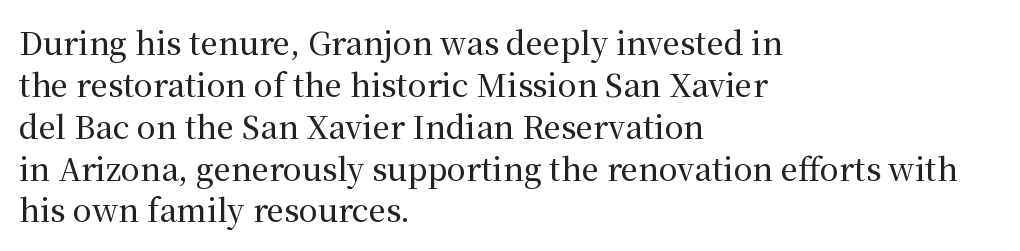
{"serif": "yes", "italic": "no", "width": "normal", "stroke_contrast": "medium", "x_height": "medium", "monospaced": "no", "underline": "no", "align": "left", "line_spacing": "normal", "line_spacing_ratio": 1.35, "letter_spacing": "normal", "letter_spacing_em": 0.0, "glyph_px": 31}
